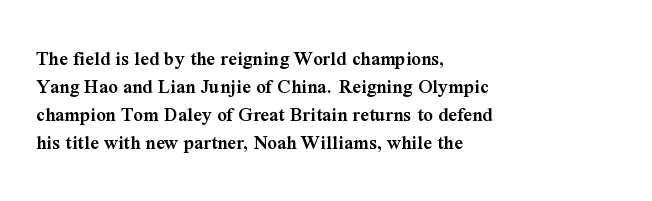
{"italic": "no", "bold": "semi", "underline": "no", "align": "left", "line_spacing": "normal", "line_spacing_ratio": 1.34, "letter_spacing": "normal", "letter_spacing_em": 0.0, "glyph_px": 21}
